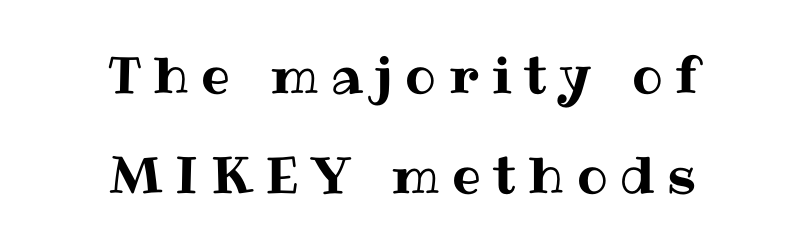
{"italic": "no", "width": "normal", "stroke_contrast": "medium", "x_height": "medium", "monospaced": "no", "underline": "no", "align": "center", "line_spacing": "loose", "line_spacing_ratio": 1.96, "letter_spacing": "wide", "letter_spacing_em": 0.25, "glyph_px": 51}
